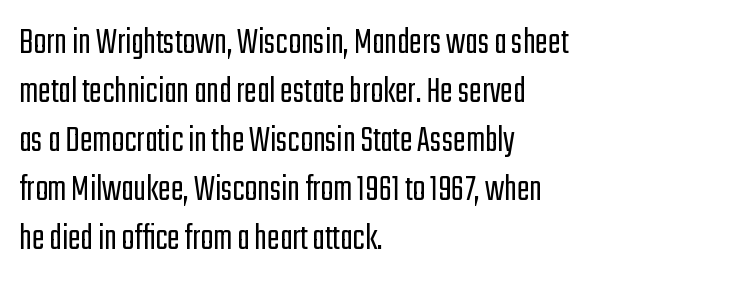
{"serif": "no", "italic": "no", "bold": "no", "weight": "light", "width": "condensed", "stroke_contrast": "low", "x_height": "medium", "monospaced": "no", "underline": "no", "align": "left", "line_spacing": "normal", "line_spacing_ratio": 1.29, "letter_spacing": "normal", "letter_spacing_em": 0.0, "glyph_px": 38}
